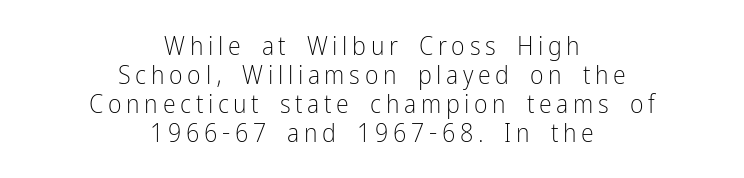
Q: Is the text bold? A: No.
Q: Is the text italic (slanted)? A: No, it is upright.
Q: Is the text underlined? A: No.
Q: How is the paragraph aligned? A: Centered.
Q: Is the spacing between lines tight, normal or loose? A: Tight.
